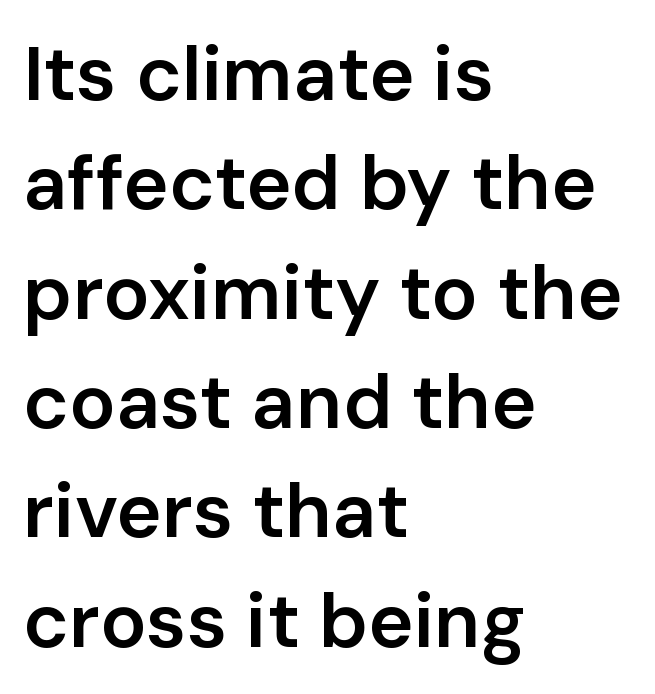
The image shows 77 px semibold sans-serif type, upright; set left-aligned, normal line spacing (1.42x), normal letter spacing, not underlined; low stroke contrast and a medium x-height.
